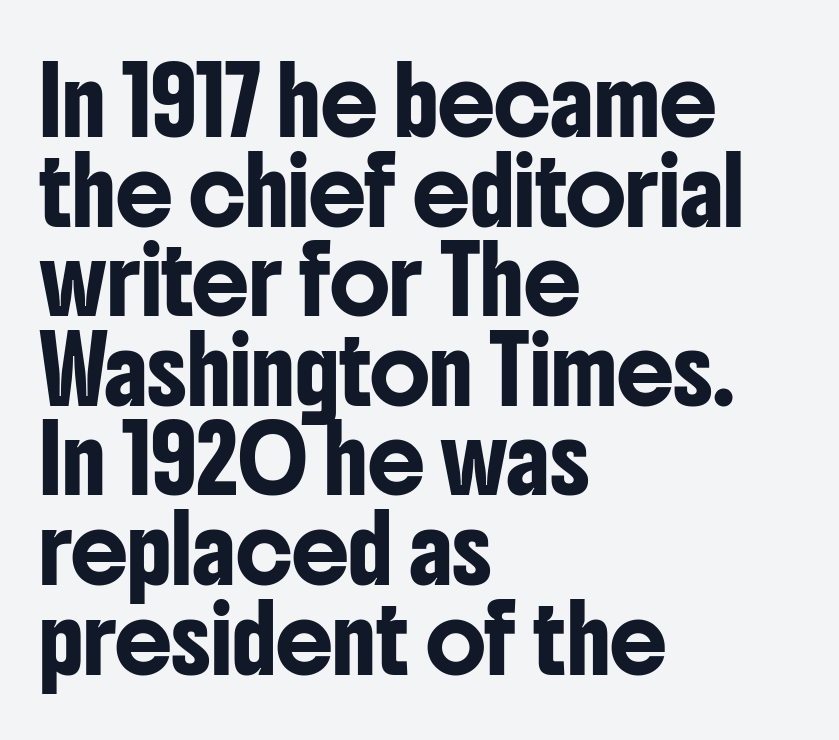
The image shows 64 px condensed sans-serif type, upright; set left-aligned, normal line spacing (1.4x), normal letter spacing, not underlined; low stroke contrast and a medium x-height.
